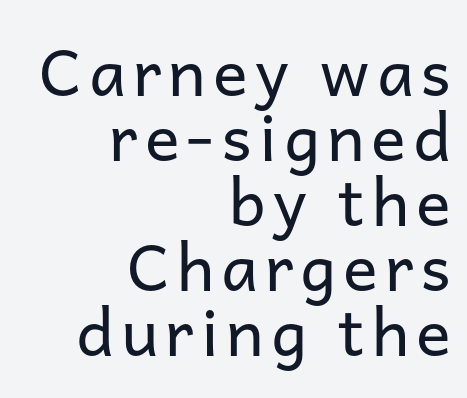
Q: Is the text bold? A: No.
Q: Is the text italic (slanted)? A: No, it is upright.
Q: Is the typeface a serif or a sans-serif typeface? A: Sans-serif.
Q: Is the text underlined? A: No.
Q: How is the paragraph aligned? A: Right-aligned.
Q: Is the spacing between lines tight, normal or loose? A: Tight.
Q: Width (condensed, normal, or wide)? A: Normal.
Q: Stroke contrast? A: Low.
Q: x-height? A: Medium.
Q: Monospaced? A: No.
